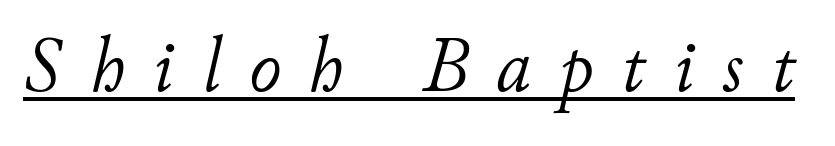
{"italic": "yes", "lean": "right", "slant_degrees": 11, "bold": "no", "weight": "light", "width": "normal", "stroke_contrast": "low", "x_height": "small", "monospaced": "no", "underline": "yes", "letter_spacing": "wide", "letter_spacing_em": 0.37, "glyph_px": 78}
